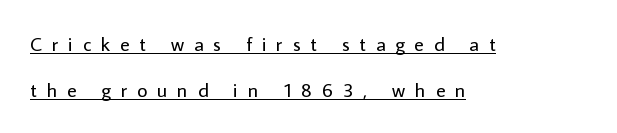
Style check: upright. Between one letter and the next there's a generous, obvious gap. The setting favours the left margin, as ordinary paragraphs usually do. The leading is generous, giving the passage an open texture. The characters are drawn with everyday or finer stroke widths. Emphasis is given by a line drawn under the lettering.
